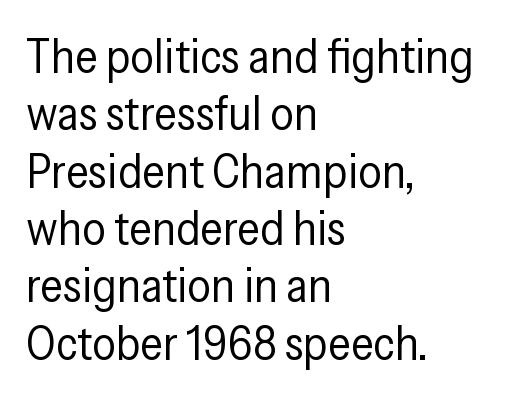
Beneath every word, the page is bare. Line starts are locked; line ends wander. You can tell it's not italic because the verticals are truly vertical. The cut favours lightness, reaching ordinary text weight at its darkest. Does extra space separate the letters? No, they use regular spacing. Varying glyph widths throughout — classic text-font behaviour.
